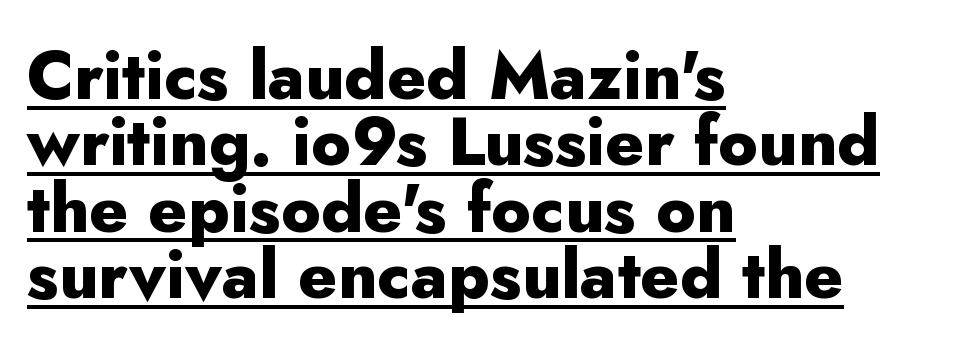
Q: Is the text bold? A: Yes.
Q: Is the text italic (slanted)? A: No, it is upright.
Q: Is the typeface a serif or a sans-serif typeface? A: Sans-serif.
Q: Is the text underlined? A: Yes.
Q: How is the paragraph aligned? A: Left-aligned.
Q: Is the spacing between letters normal or unusually wide? A: Normal.
Q: Is the spacing between lines tight, normal or loose? A: Tight.
Q: Width (condensed, normal, or wide)? A: Normal.
Q: Stroke contrast? A: Low.
Q: x-height? A: Small.
Q: Monospaced? A: No.
